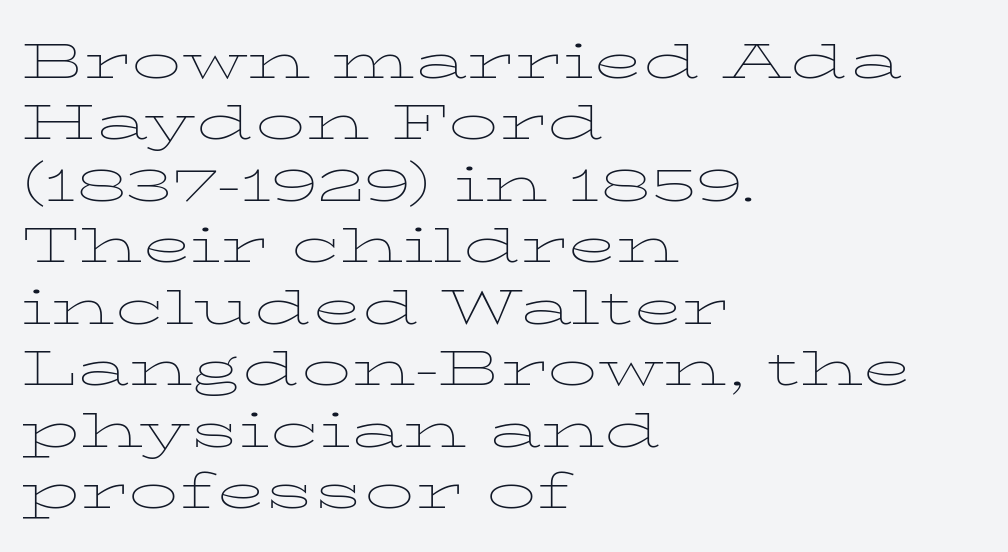
The image shows 50 px thin, wide serif type, upright; set left-aligned, line spacing 1.23x, normal letter spacing, not underlined; low stroke contrast and a medium x-height.
